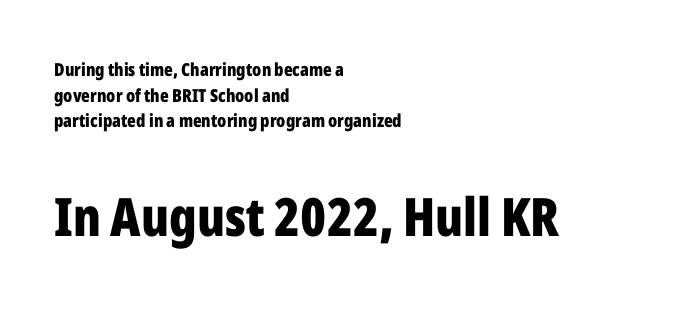
Note the varied advance widths — an 'i' is clearly narrower than an 'm'. You get the small type first, then a jump to larger type. The space beneath each line is pristine and unruled. Does the lettering tilt? It doesn't — this is upright.
